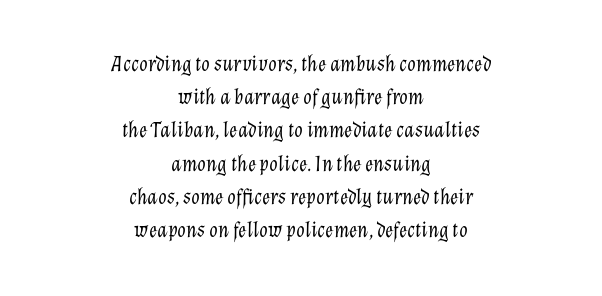
The image shows 22 px text type, italic (leaning right); set centered, normal line spacing (1.51x), normal letter spacing, not underlined.
